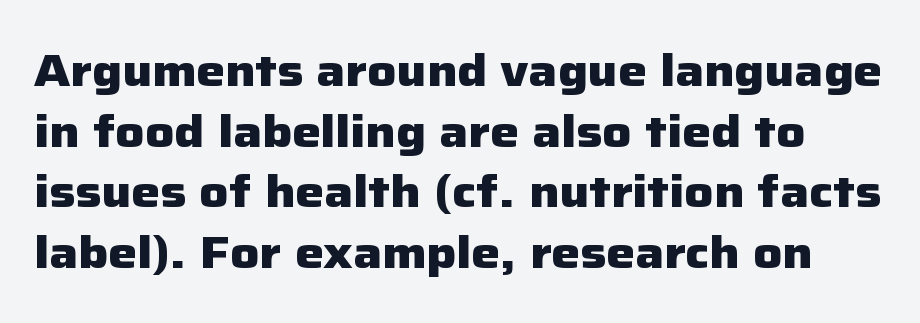
The image shows 45 px heavy sans-serif type, upright; set normal line spacing (1.35x), normal letter spacing, not underlined; low stroke contrast and a medium x-height.
